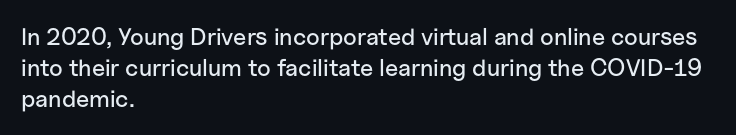
Q: Is the text italic (slanted)? A: No, it is upright.
Q: Is the text underlined? A: No.
Q: How is the paragraph aligned? A: Left-aligned.
Q: Is the spacing between letters normal or unusually wide? A: Normal.
Q: Is the spacing between lines tight, normal or loose? A: Normal.
